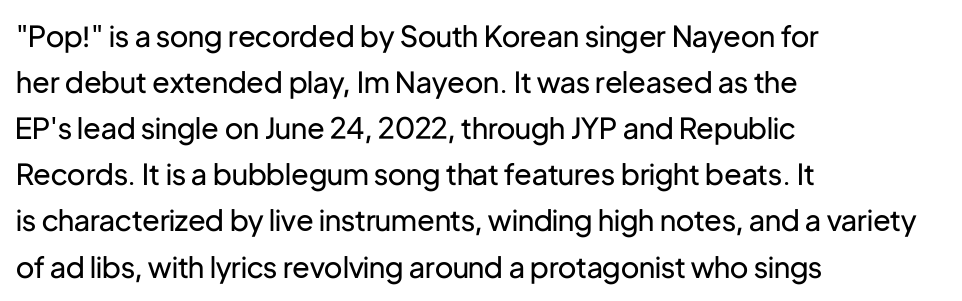
{"serif": "no", "italic": "no", "bold": "no", "weight": "regular", "width": "normal", "stroke_contrast": "low", "x_height": "medium", "monospaced": "no", "underline": "no", "align": "left", "line_spacing": "normal", "line_spacing_ratio": 1.59, "letter_spacing": "normal", "letter_spacing_em": 0.0, "glyph_px": 29}
